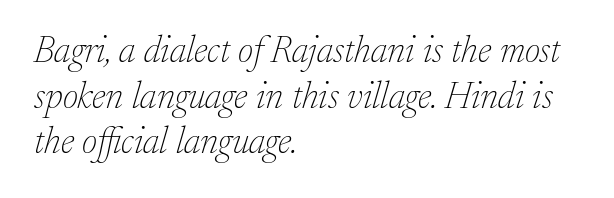
This rendering features lettering with no underline. Glyph-to-glyph distance matches everyday printed text. Bold? No — there's no thickening of the strokes. Stroke terminals: seriffed. The rendering uses natural spacing where letterforms have individual widths.
